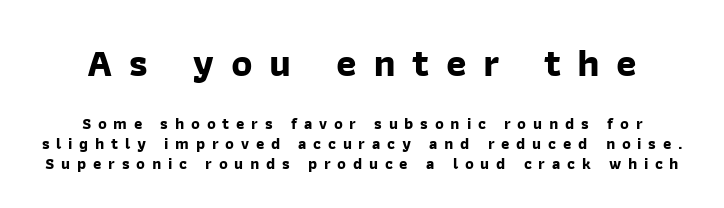
The image shows 39 px bold sans-serif type; set centered, line spacing 1.23x, unusually wide letter spacing (+0.42 em), not underlined; the first (top) block is 2.44x larger; low stroke contrast and a medium x-height.
